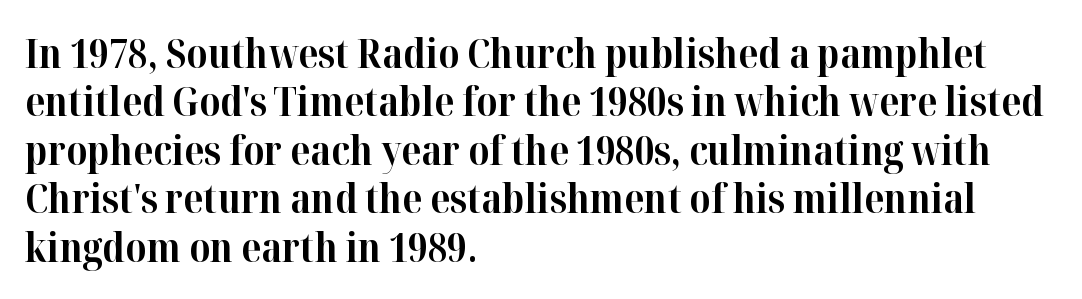
{"serif": "yes", "italic": "no", "bold": "yes", "weight": "bold", "width": "normal", "stroke_contrast": "high", "x_height": "medium", "monospaced": "no", "underline": "no", "align": "left", "line_spacing_ratio": 1.21, "letter_spacing": "normal", "letter_spacing_em": 0.0, "glyph_px": 40}
